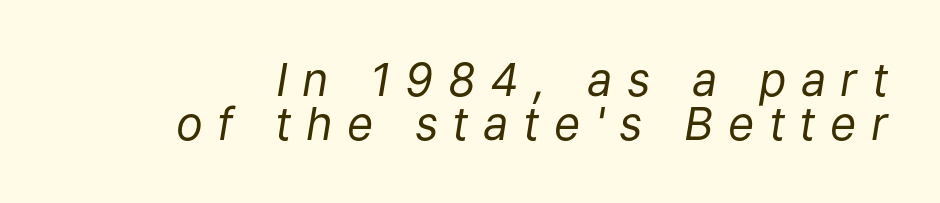
The image shows 45 px regular-weight type, italic (leaning right); set tight line spacing (0.97x), unusually wide letter spacing (+0.32 em), not underlined; low stroke contrast and a medium x-height.
